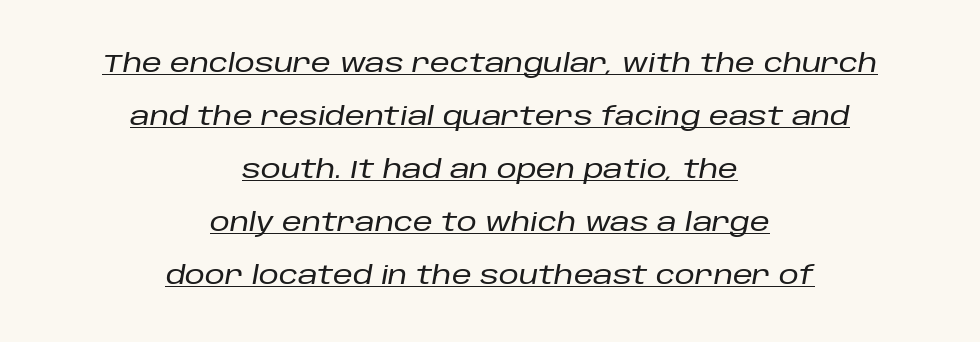
Q: Is the text italic (slanted)? A: Yes, it leans right by about 10 degrees.
Q: Is the text underlined? A: Yes.
Q: How is the paragraph aligned? A: Centered.
Q: Is the spacing between letters normal or unusually wide? A: Normal.
Q: Is the spacing between lines tight, normal or loose? A: Loose.
